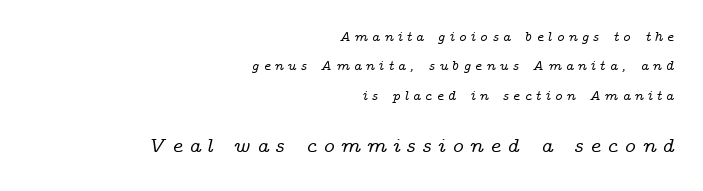
Which margin do the lines hug? The right one — the left edge is uneven. Rows of type keep a wide berth in the vertical direction. Descenders hang freely into open space. This sample uses expanded letter spacing, leaving extra air between glyphs. The face used here appears at its bigger size in the lower chunk.
